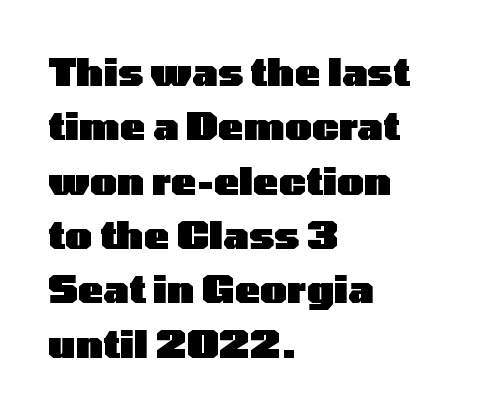
The image shows 38 px heavy, wide sans-serif type, upright; set left-aligned, normal line spacing (1.43x), normal letter spacing, not underlined; low stroke contrast and a medium x-height.
